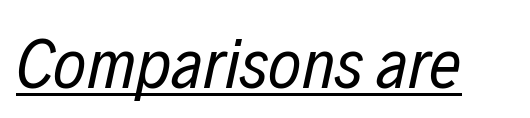
Q: Is the text bold? A: No.
Q: Is the text italic (slanted)? A: Yes, it leans right by about 12 degrees.
Q: Is the text underlined? A: Yes.
Q: Is the spacing between letters normal or unusually wide? A: Normal.
Q: Width (condensed, normal, or wide)? A: Condensed.
Q: Stroke contrast? A: Low.
Q: x-height? A: Medium.
Q: Monospaced? A: No.
